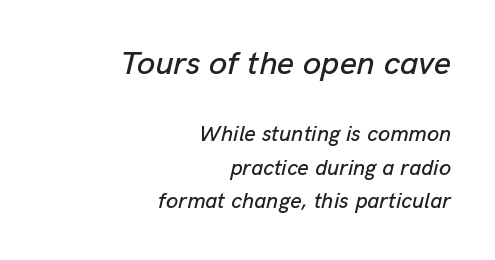
The image shows 33 px text type, italic (leaning right); set right-aligned, normal line spacing (1.53x), normal letter spacing, not underlined; the first (top) block is 1.5x larger; low stroke contrast and a medium x-height.
